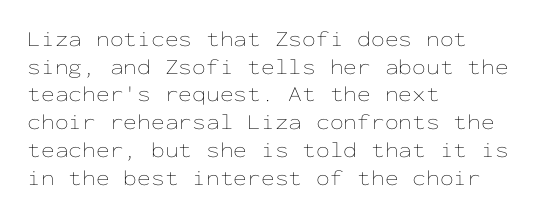
The typeface has the unassuming heft of standard copy or less. Vertical strokes here are truly vertical. A clean baseline with only descenders dipping below it. Default kerning and tracking; the words read as compact shapes.
